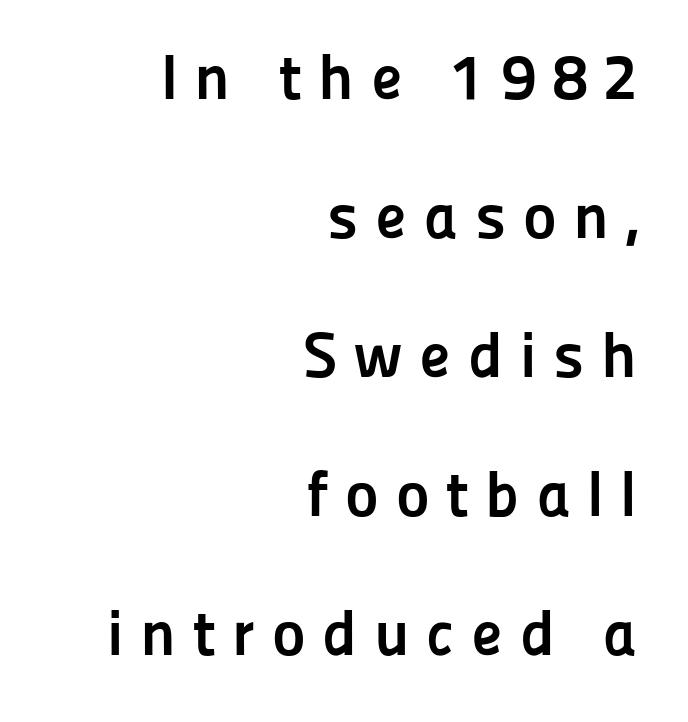
{"serif": "no", "italic": "no", "bold": "yes", "weight": "semibold", "width": "normal", "stroke_contrast": "low", "x_height": "medium", "monospaced": "no", "underline": "no", "align": "right", "line_spacing": "loose", "line_spacing_ratio": 2.17, "letter_spacing": "wide", "letter_spacing_em": 0.26, "glyph_px": 64}
